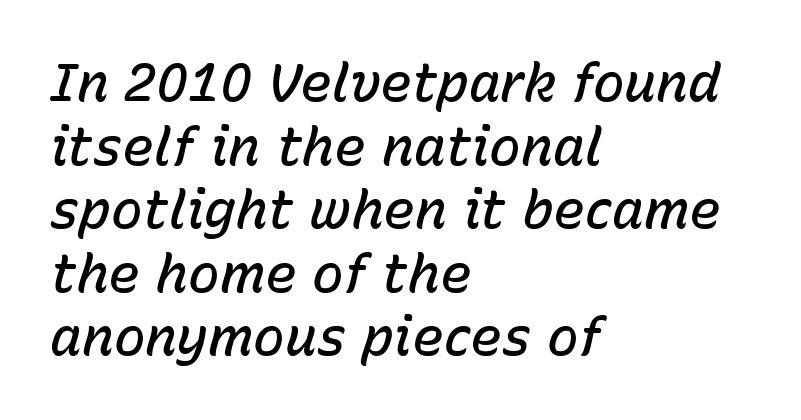
Q: Is the text bold? A: Semi-bold.
Q: Is the text italic (slanted)? A: Yes, it leans right by about 15 degrees.
Q: Is the text underlined? A: No.
Q: How is the paragraph aligned? A: Left-aligned.
Q: Is the spacing between letters normal or unusually wide? A: Normal.
Q: Width (condensed, normal, or wide)? A: Normal.
Q: Stroke contrast? A: Low.
Q: x-height? A: Medium.
Q: Monospaced? A: No.
